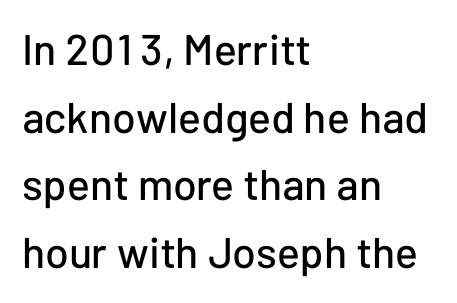
The image shows 43 px sans-serif type, upright; set left-aligned, normal line spacing (1.57x), normal letter spacing, not underlined; low stroke contrast and a medium x-height.
